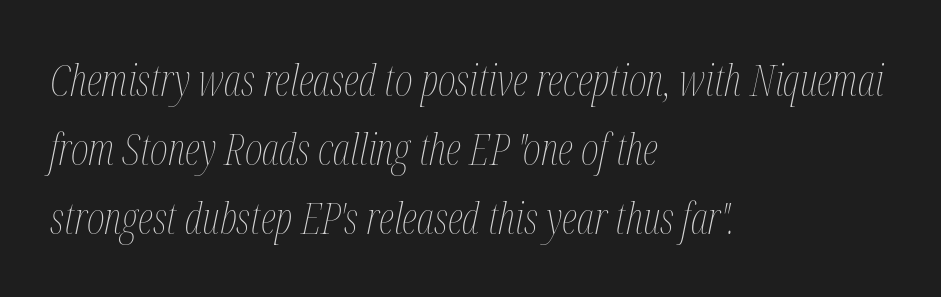
Only glyphs here, with clear space below each row. Letter spacing: default. A quiet, ordinary-to-light weight characterises the typeface. Yep, that's italic — everything's leaning.
